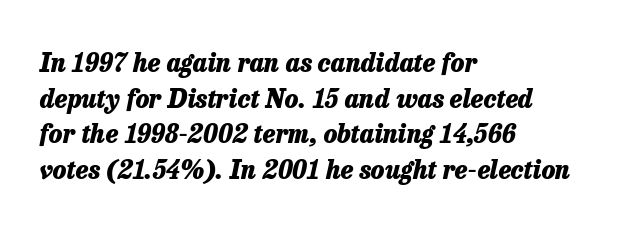
{"italic": "yes", "lean": "right", "slant_degrees": 13, "bold": "yes", "underline": "no", "align": "left", "line_spacing": "normal", "line_spacing_ratio": 1.43, "letter_spacing": "normal", "letter_spacing_em": 0.0, "glyph_px": 25}
